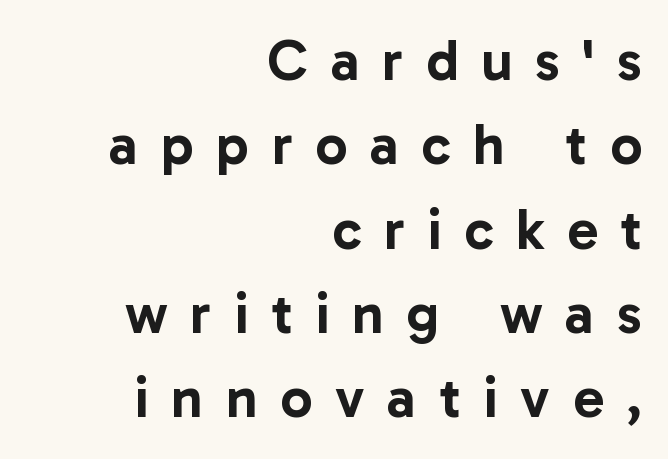
This sample has the flowing, uneven cadence of proportional lettering. The rag falls on the left side of this text block. The space beneath each line is pristine and unruled. You can tell from the bare stems that sans-serif type was used.
